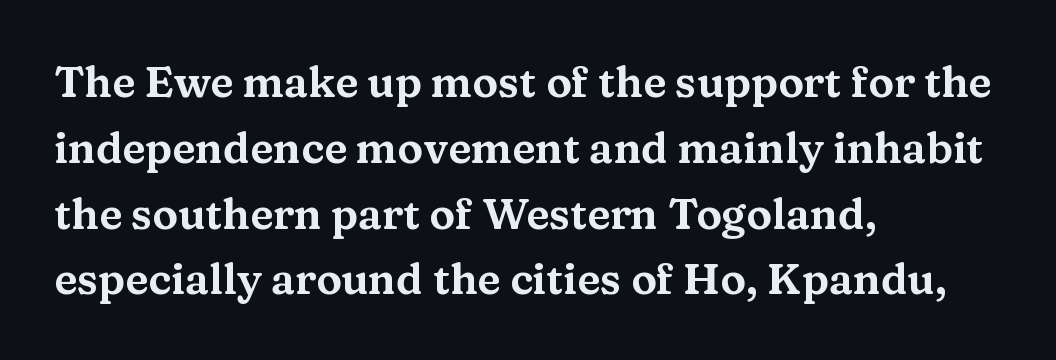
Q: Is the text italic (slanted)? A: No, it is upright.
Q: Is the typeface a serif or a sans-serif typeface? A: Serif.
Q: Is the text underlined? A: No.
Q: How is the paragraph aligned? A: Left-aligned.
Q: Is the spacing between letters normal or unusually wide? A: Normal.
Q: Is the spacing between lines tight, normal or loose? A: Normal.
Q: Width (condensed, normal, or wide)? A: Wide.
Q: Stroke contrast? A: Medium.
Q: x-height? A: Medium.
Q: Monospaced? A: No.
